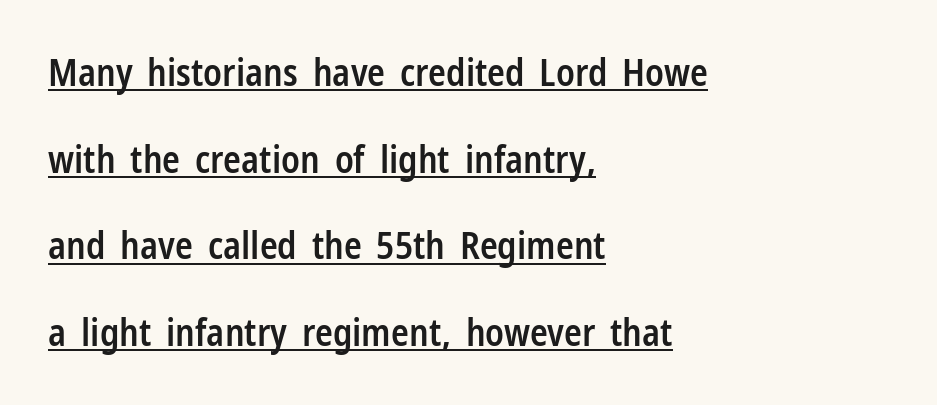
{"serif": "no", "italic": "no", "bold": "semi", "weight": "semibold", "width": "condensed", "stroke_contrast": "low", "x_height": "medium", "monospaced": "no", "underline": "yes", "align": "left", "line_spacing": "loose", "line_spacing_ratio": 2.34, "letter_spacing": "normal", "letter_spacing_em": 0.0, "glyph_px": 37}
